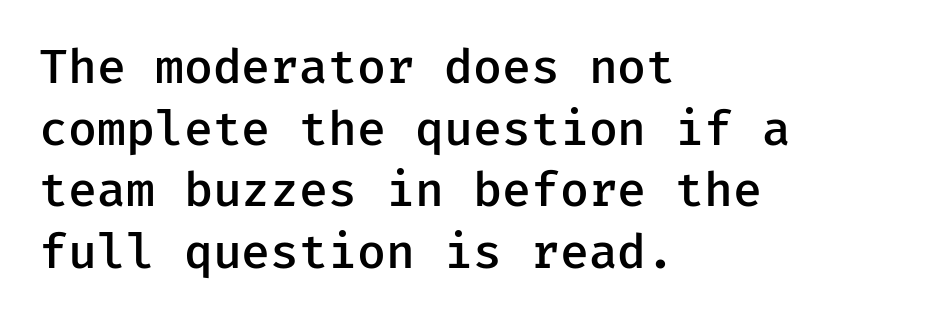
The image shows 47 px semibold sans-serif type, upright, monospaced; set left-aligned, normal line spacing (1.31x), normal letter spacing, not underlined; low stroke contrast and a medium x-height.
